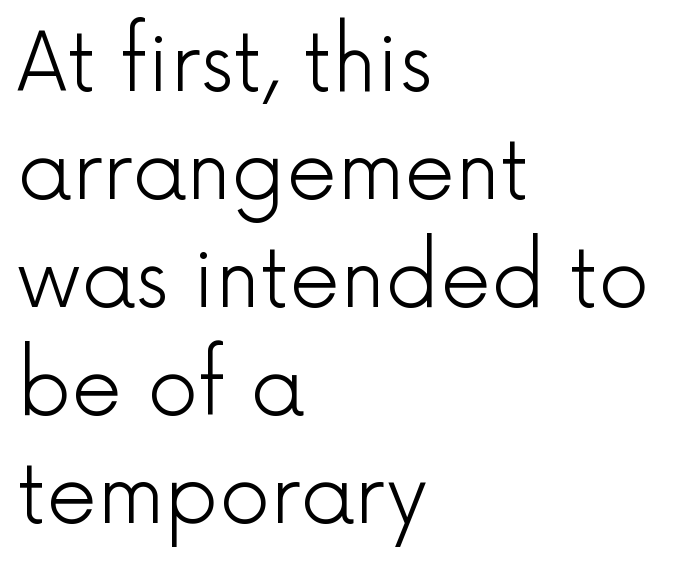
The image shows 80 px light sans-serif type, upright; set left-aligned, normal line spacing (1.35x), normal letter spacing, not underlined; a medium x-height.
